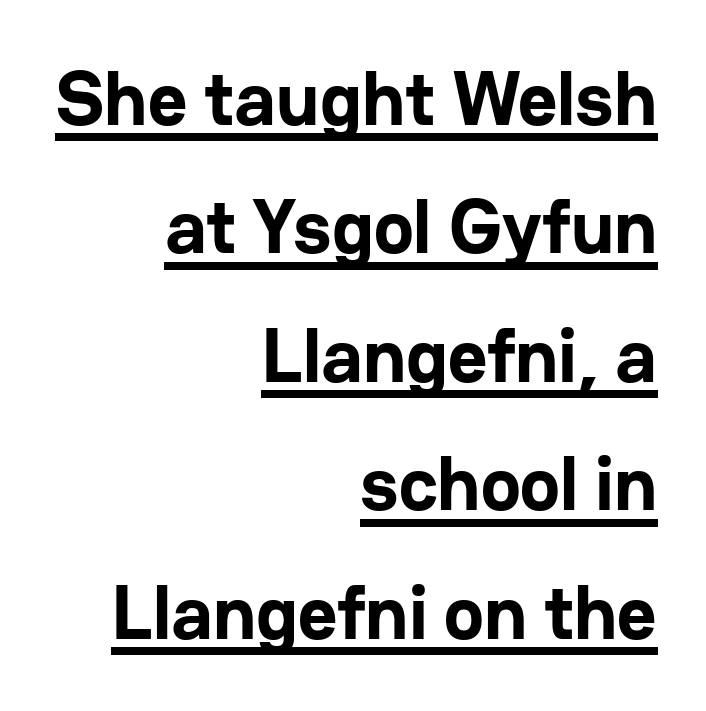
This sample has the flowing, uneven cadence of proportional lettering. Horizontal bands of white between lines are of average thickness. Compared with typical body copy, the letter spacing here is the same. Somebody hit Ctrl+U on this one — the words are underlined.
